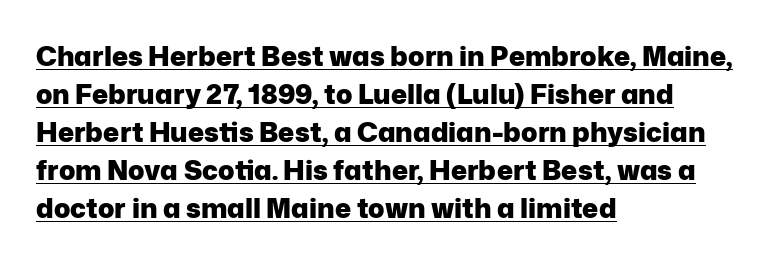
Q: Is the text bold? A: Yes.
Q: Is the text italic (slanted)? A: No, it is upright.
Q: Is the text underlined? A: Yes.
Q: How is the paragraph aligned? A: Left-aligned.
Q: Is the spacing between letters normal or unusually wide? A: Normal.
Q: Is the spacing between lines tight, normal or loose? A: Normal.
